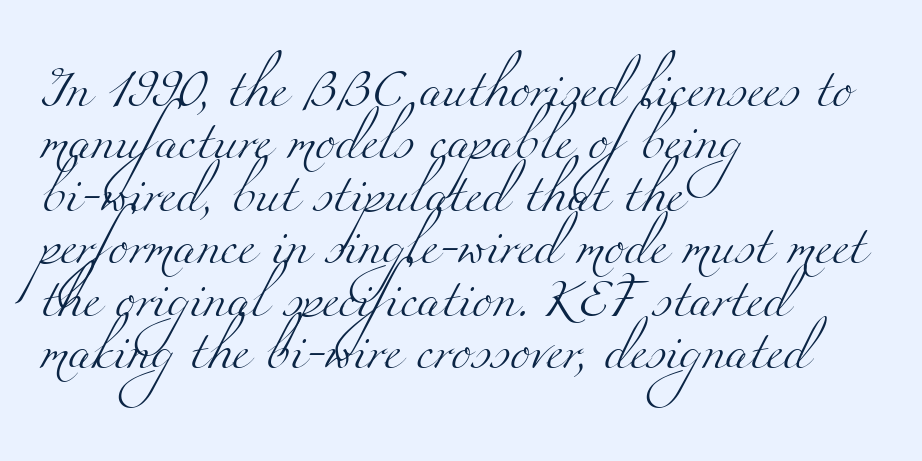
{"bold": "no", "weight": "light", "width": "wide", "stroke_contrast": "medium", "x_height": "small", "monospaced": "no", "underline": "no", "align": "left", "line_spacing": "normal", "line_spacing_ratio": 1.38, "letter_spacing": "normal", "letter_spacing_em": 0.0, "glyph_px": 38}
